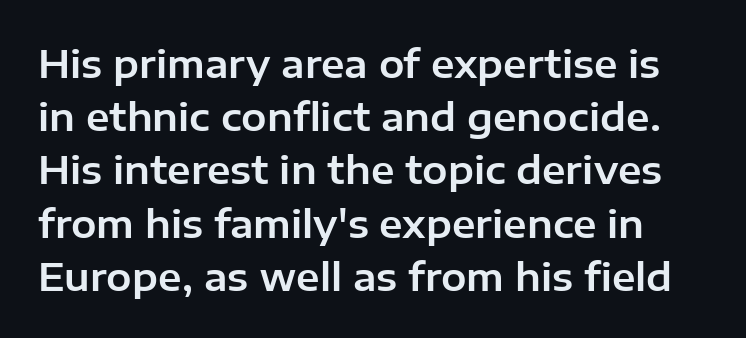
{"serif": "no", "italic": "no", "width": "normal", "stroke_contrast": "low", "x_height": "medium", "monospaced": "no", "underline": "no", "line_spacing": "normal", "line_spacing_ratio": 1.4, "letter_spacing": "normal", "letter_spacing_em": 0.0, "glyph_px": 38}
